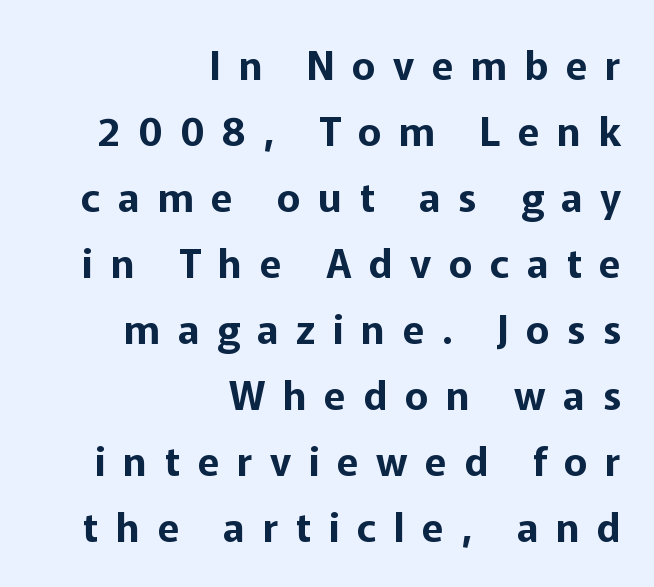
The image shows 40 px sans-serif type, upright; set right-aligned, normal line spacing (1.65x), unusually wide letter spacing (+0.44 em), not underlined; low stroke contrast and a medium x-height.
